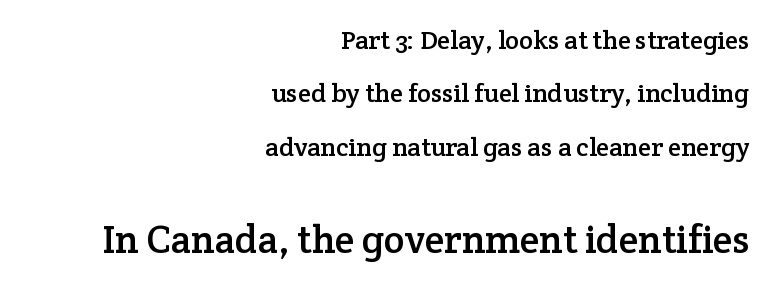
Q: Is the text italic (slanted)? A: No, it is upright.
Q: Is the typeface a serif or a sans-serif typeface? A: Serif.
Q: Is the text underlined? A: No.
Q: How is the paragraph aligned? A: Right-aligned.
Q: Is the spacing between letters normal or unusually wide? A: Normal.
Q: Is the spacing between lines tight, normal or loose? A: Loose.
Q: Which block of text is set in a larger size, the first (top) or the second (bottom)? A: The second (bottom) one.
Q: Width (condensed, normal, or wide)? A: Normal.
Q: Stroke contrast? A: Low.
Q: x-height? A: Medium.
Q: Monospaced? A: No.
